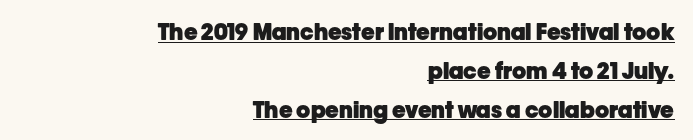
Decoration check: the copy is underlined. The leading is moderate, giving the passage an even texture. Every letter is thick-stroked: bold, no question. Ordinary non-slanted type is in use. The lines in this sample share a right terminus and differ only in where they begin. Inter-character spacing is left at the font's built-in metrics.
